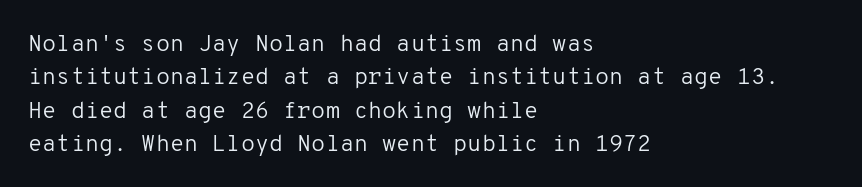
Q: Is the text bold? A: No.
Q: Is the text italic (slanted)? A: No, it is upright.
Q: Is the text underlined? A: No.
Q: How is the paragraph aligned? A: Left-aligned.
Q: Is the spacing between letters normal or unusually wide? A: Normal.
Q: Is the spacing between lines tight, normal or loose? A: Normal.
